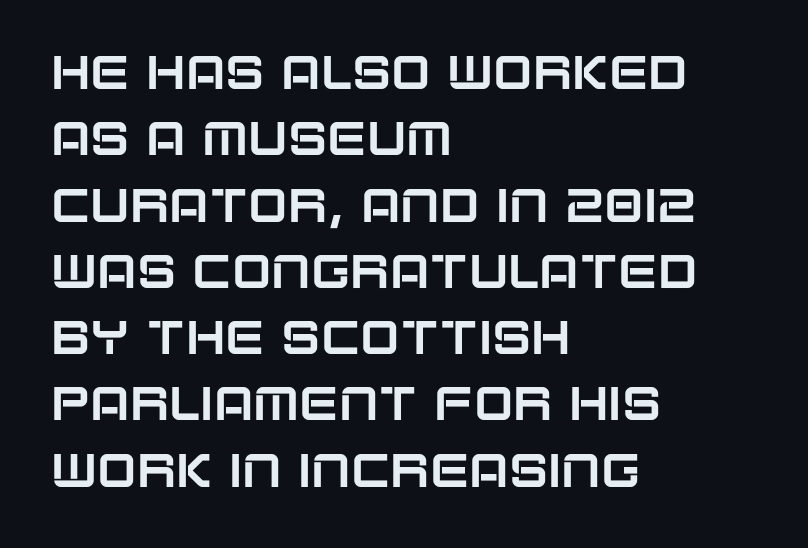
The image shows 47 px sans-serif type, upright; set left-aligned, normal line spacing (1.41x), normal letter spacing, not underlined; low stroke contrast and a large x-height.
